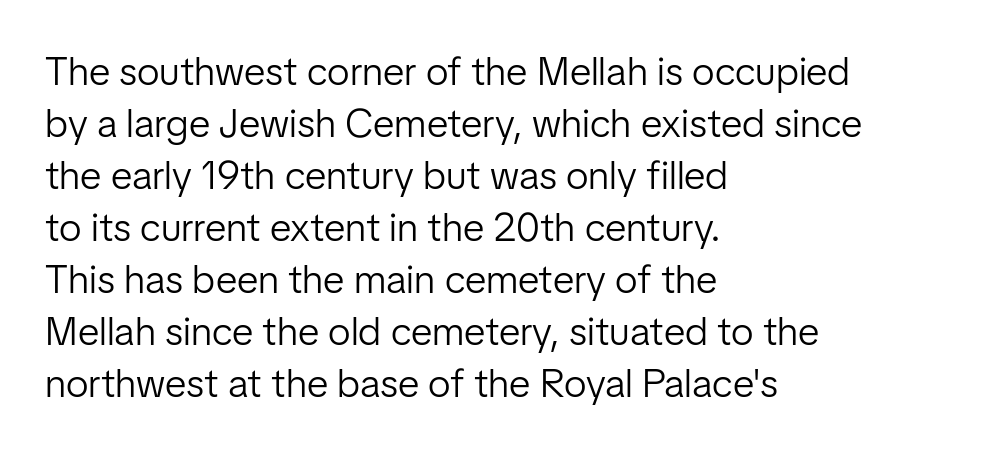
{"serif": "no", "italic": "no", "bold": "no", "weight": "light", "width": "normal", "stroke_contrast": "low", "x_height": "medium", "monospaced": "no", "underline": "no", "align": "left", "line_spacing": "normal", "line_spacing_ratio": 1.3, "letter_spacing": "normal", "letter_spacing_em": 0.0, "glyph_px": 40}
